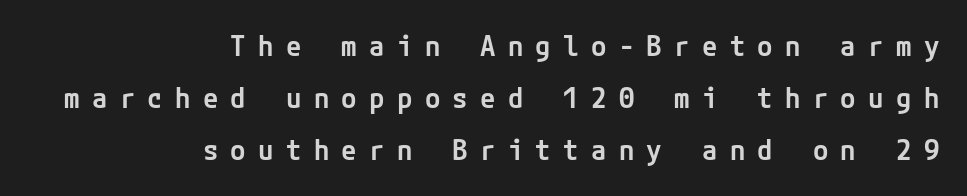
The image shows 28 px semibold sans-serif type, upright; set right-aligned, line spacing 1.86x, unusually wide letter spacing (+0.44 em), not underlined; low stroke contrast and a medium x-height.
